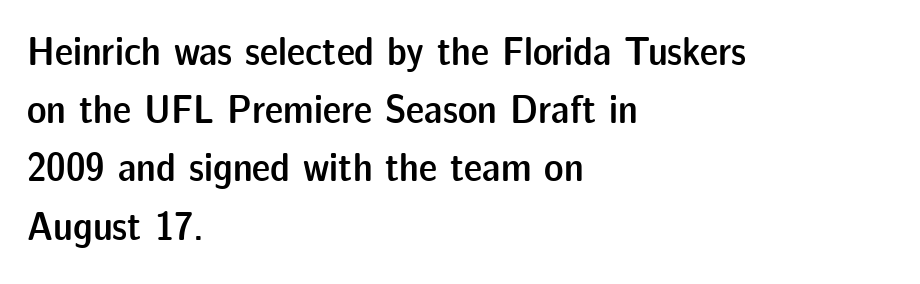
{"serif": "no", "italic": "no", "bold": "semi", "weight": "semibold", "width": "normal", "stroke_contrast": "low", "x_height": "medium", "monospaced": "no", "underline": "no", "align": "left", "line_spacing": "normal", "line_spacing_ratio": 1.42, "letter_spacing": "normal", "letter_spacing_em": 0.0, "glyph_px": 41}
